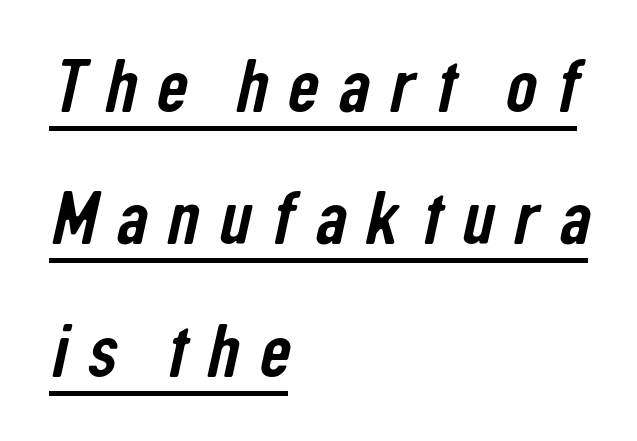
The image shows 77 px condensed sans-serif type; set left-aligned, line spacing 1.72x, unusually wide letter spacing (+0.26 em), underlined; low stroke contrast and a medium x-height.
